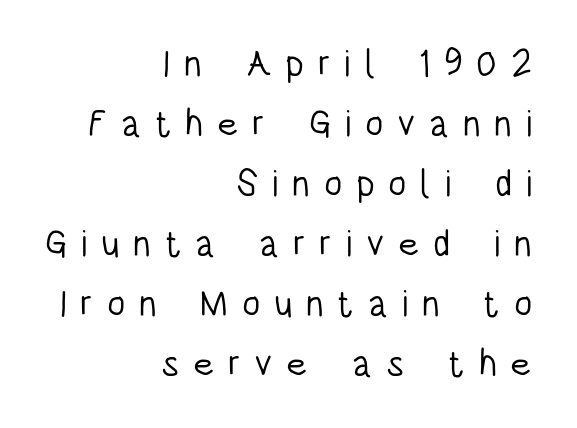
The image shows 37 px light, condensed sans-serif type, upright; set right-aligned, normal line spacing (1.62x), unusually wide letter spacing (+0.37 em), not underlined; low stroke contrast and a large x-height.
